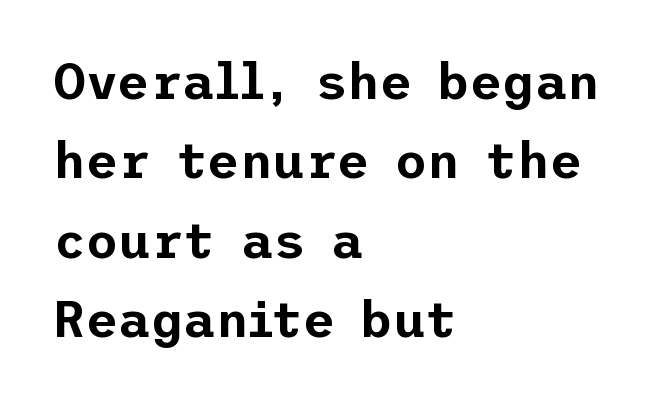
The rendering anchors every line to the left-hand side. Unlike a traditional serif, this face leaves its strokes unadorned. Interline gaps are of average width in this sample. Each row of text sits above clean, open space. This is roman type, the default non-slanted kind. The rendering keeps characters at their native spacing.
